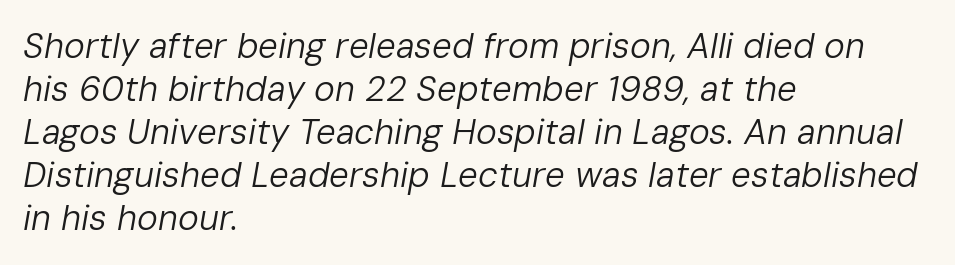
{"italic": "yes", "lean": "right", "slant_degrees": 10, "bold": "no", "weight": "regular", "width": "normal", "stroke_contrast": "low", "x_height": "medium", "monospaced": "no", "underline": "no", "align": "left", "line_spacing_ratio": 1.23, "letter_spacing": "normal", "letter_spacing_em": 0.0, "glyph_px": 35}
